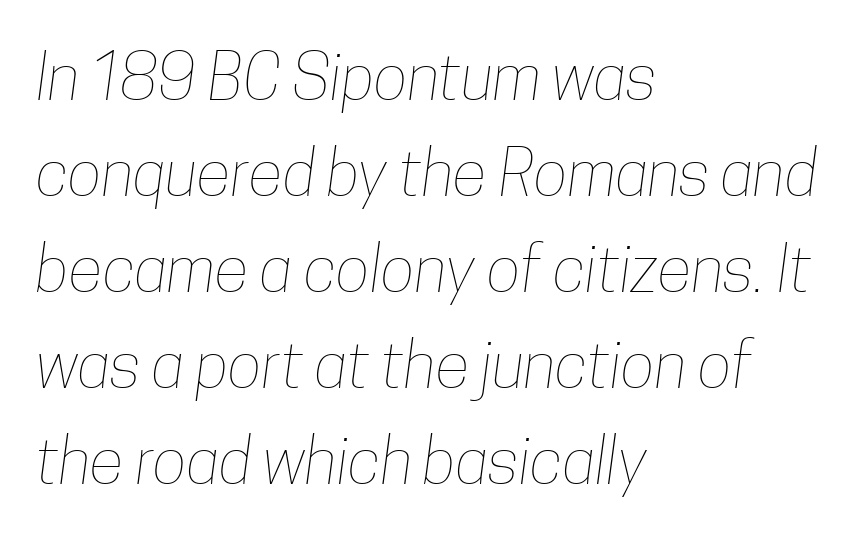
Q: Is the text bold? A: No.
Q: Is the text underlined? A: No.
Q: How is the paragraph aligned? A: Left-aligned.
Q: Is the spacing between letters normal or unusually wide? A: Normal.
Q: Is the spacing between lines tight, normal or loose? A: Normal.
Q: Width (condensed, normal, or wide)? A: Condensed.
Q: Stroke contrast? A: Low.
Q: x-height? A: Medium.
Q: Monospaced? A: No.
